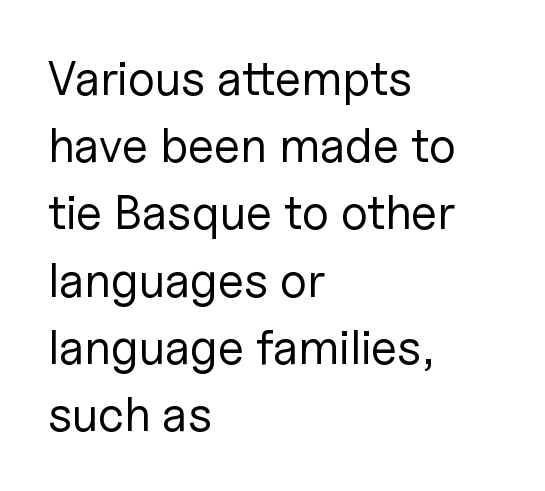
Q: Is the text bold? A: No.
Q: Is the text italic (slanted)? A: No, it is upright.
Q: Is the typeface a serif or a sans-serif typeface? A: Sans-serif.
Q: Is the text underlined? A: No.
Q: How is the paragraph aligned? A: Left-aligned.
Q: Is the spacing between letters normal or unusually wide? A: Normal.
Q: Is the spacing between lines tight, normal or loose? A: Normal.
Q: Width (condensed, normal, or wide)? A: Normal.
Q: Stroke contrast? A: Low.
Q: x-height? A: Medium.
Q: Monospaced? A: No.
